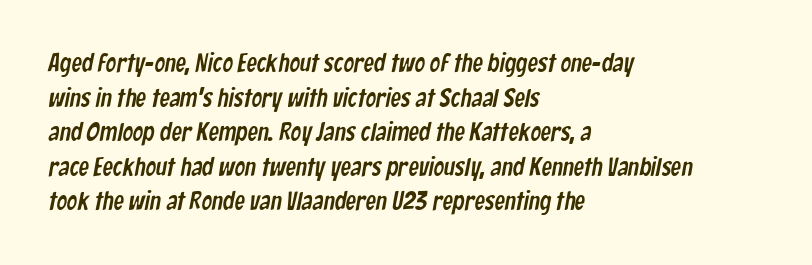
Q: Is the text underlined? A: No.
Q: How is the paragraph aligned? A: Left-aligned.
Q: Is the spacing between letters normal or unusually wide? A: Normal.
Q: Is the spacing between lines tight, normal or loose? A: Normal.
